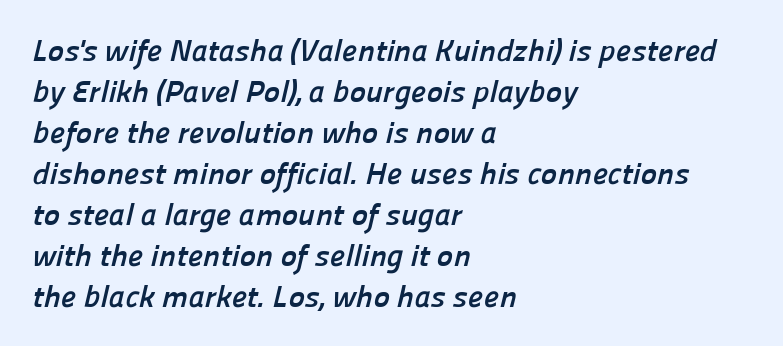
The image shows 31 px semibold sans-serif type; set left-aligned, normal line spacing (1.32x), normal letter spacing, not underlined; low stroke contrast and a medium x-height.
